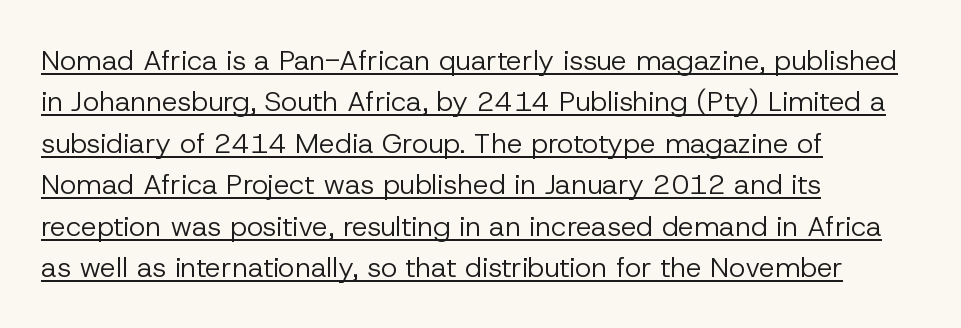
The image shows 28 px regular-weight sans-serif type, upright; set left-aligned, normal line spacing (1.48x), normal letter spacing, underlined; low stroke contrast and a medium x-height.
